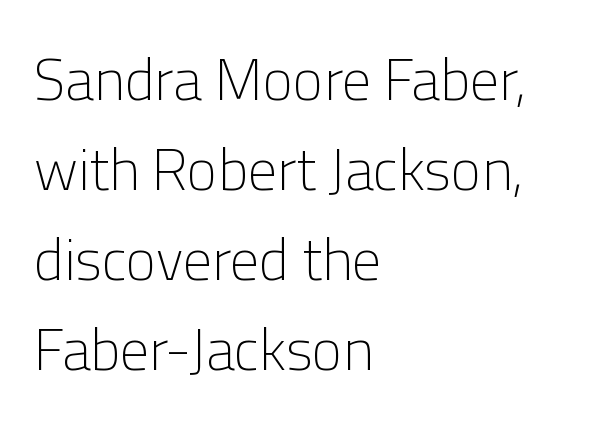
{"serif": "no", "italic": "no", "bold": "no", "weight": "light", "width": "normal", "stroke_contrast": "low", "x_height": "medium", "monospaced": "no", "underline": "no", "align": "left", "line_spacing": "normal", "line_spacing_ratio": 1.55, "letter_spacing": "normal", "letter_spacing_em": 0.0, "glyph_px": 58}
